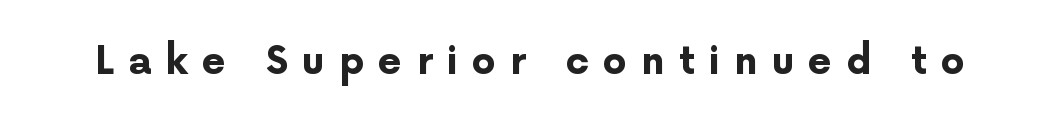
Q: Is the text bold? A: Yes.
Q: Is the text italic (slanted)? A: No, it is upright.
Q: Is the typeface a serif or a sans-serif typeface? A: Sans-serif.
Q: Is the text underlined? A: No.
Q: Is the spacing between letters normal or unusually wide? A: Unusually wide.
Q: Width (condensed, normal, or wide)? A: Normal.
Q: Stroke contrast? A: Low.
Q: x-height? A: Medium.
Q: Monospaced? A: No.
